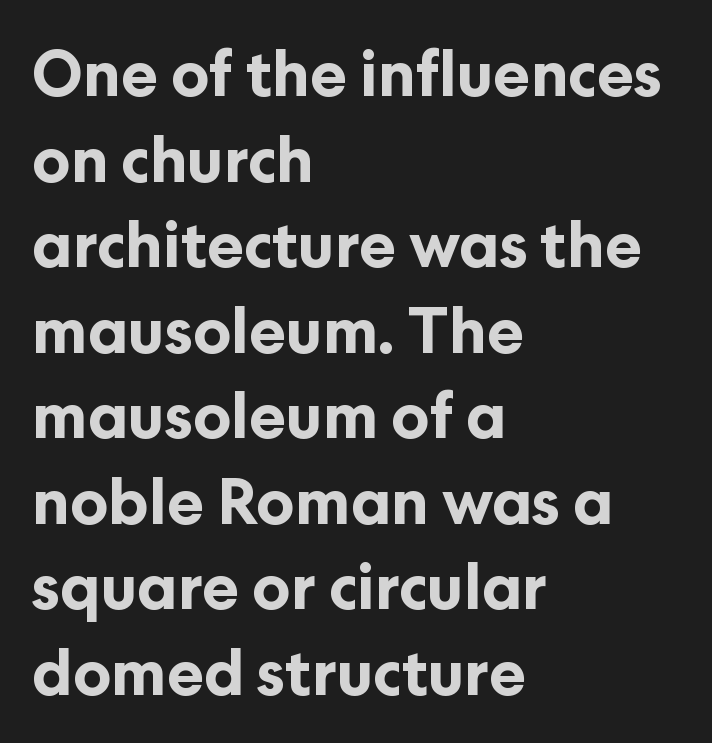
{"serif": "no", "italic": "no", "bold": "yes", "weight": "bold", "width": "normal", "stroke_contrast": "low", "x_height": "medium", "monospaced": "no", "underline": "no", "align": "left", "line_spacing": "normal", "line_spacing_ratio": 1.38, "letter_spacing": "normal", "letter_spacing_em": 0.0, "glyph_px": 62}
